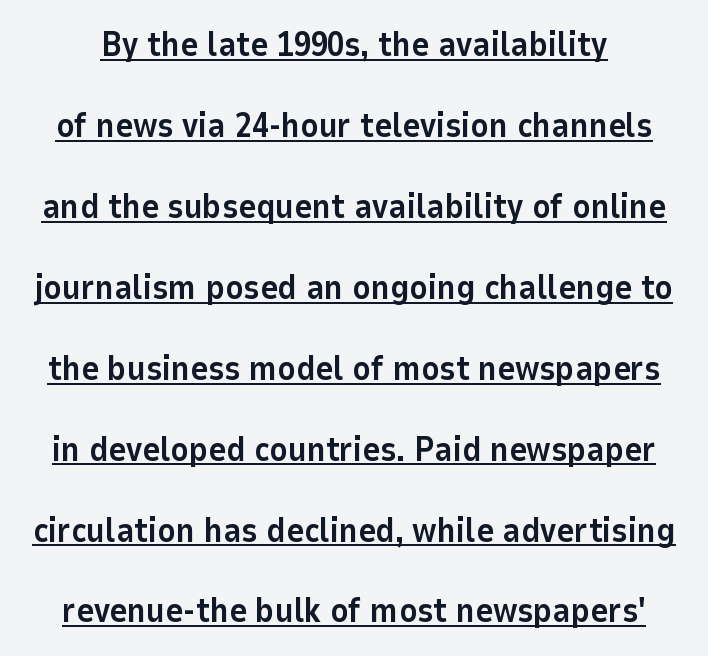
The sample's only ornament is a line tracing under the words. The rendering keeps characters at their native spacing. These lines are rendered in a variable-pitch font. Vertical spacing — loose. The typeface chosen for these lines omits serifs. Pretty heavy lettering here — definitely bold.
